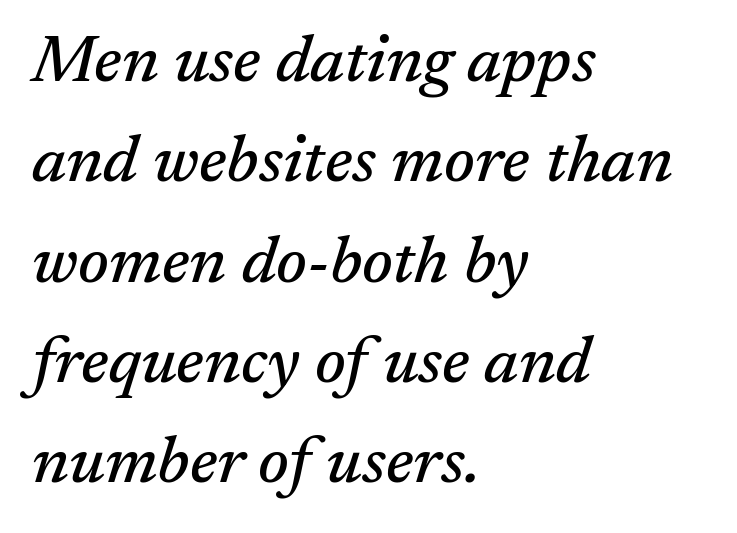
The image shows 66 px serif type, italic (leaning right); set left-aligned, normal line spacing (1.52x), normal letter spacing, not underlined; medium stroke contrast and a medium x-height.
